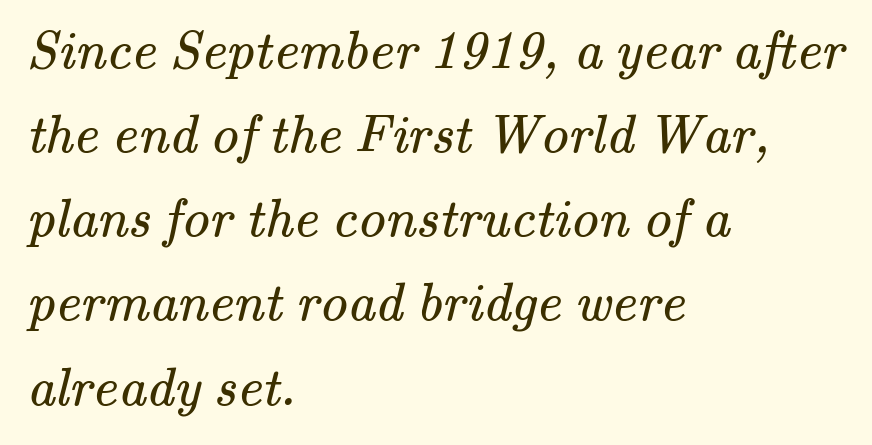
The image shows 55 px regular-weight serif type; set left-aligned, normal line spacing (1.53x), normal letter spacing, not underlined; medium stroke contrast and a small x-height.
